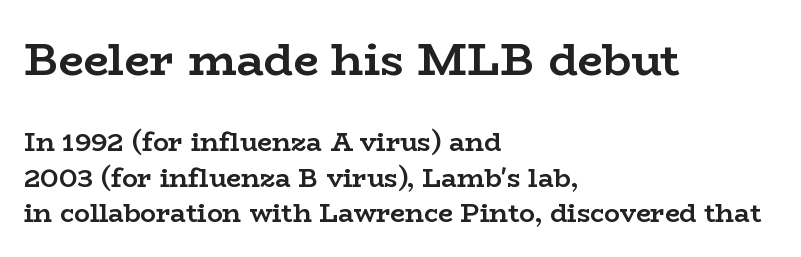
The image shows 45 px semibold, wide serif type, upright; set left-aligned, normal line spacing (1.36x), normal letter spacing, not underlined; the first (top) block is 1.73x larger; low stroke contrast and a medium x-height.
